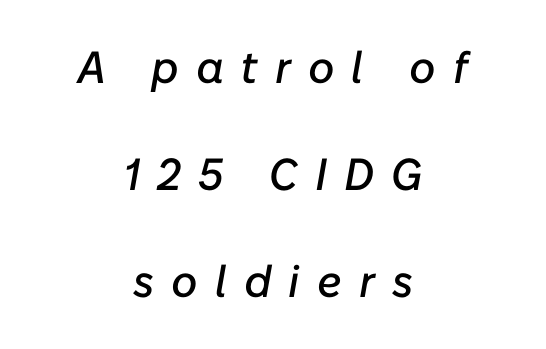
Q: Is the text italic (slanted)? A: Yes, it leans right by about 10 degrees.
Q: Is the text underlined? A: No.
Q: How is the paragraph aligned? A: Centered.
Q: Is the spacing between letters normal or unusually wide? A: Unusually wide.
Q: Is the spacing between lines tight, normal or loose? A: Loose.
Q: Width (condensed, normal, or wide)? A: Normal.
Q: Stroke contrast? A: Low.
Q: x-height? A: Medium.
Q: Monospaced? A: No.
